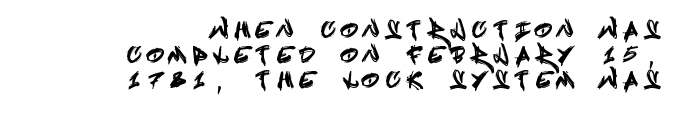
{"underline": "no", "align": "right", "line_spacing": "tight", "line_spacing_ratio": 1.14, "letter_spacing": "wide", "letter_spacing_em": 0.42, "glyph_px": 22}
